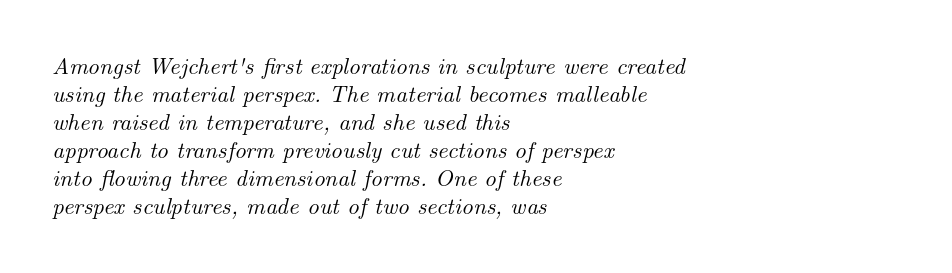
The image shows 23 px text type, italic (leaning right); set left-aligned, line spacing 1.22x, normal letter spacing, not underlined.
